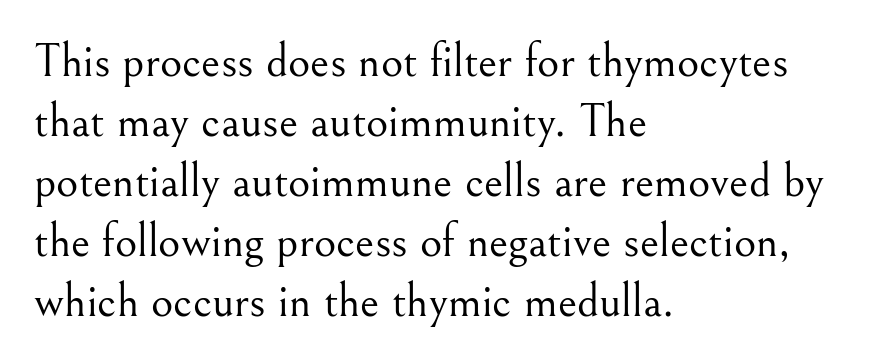
{"serif": "yes", "italic": "no", "bold": "no", "weight": "light", "width": "normal", "stroke_contrast": "medium", "x_height": "small", "monospaced": "no", "underline": "no", "align": "left", "line_spacing": "normal", "line_spacing_ratio": 1.25, "letter_spacing": "normal", "letter_spacing_em": 0.0, "glyph_px": 48}
